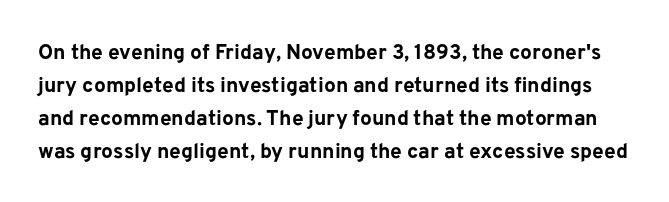
Q: Is the text bold? A: Yes.
Q: Is the text italic (slanted)? A: No, it is upright.
Q: Is the text underlined? A: No.
Q: Is the spacing between letters normal or unusually wide? A: Normal.
Q: Is the spacing between lines tight, normal or loose? A: Normal.
